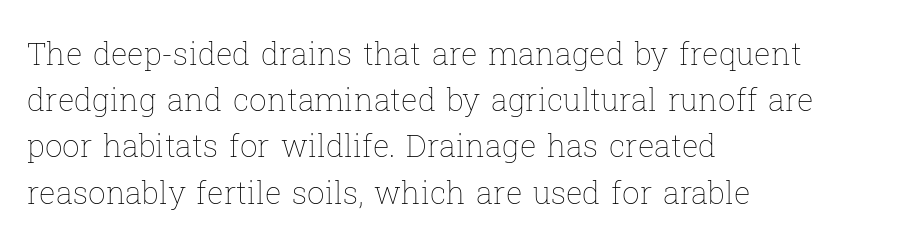
The image shows 31 px thin type, upright; set left-aligned, normal line spacing (1.49x), normal letter spacing, not underlined; low stroke contrast and a medium x-height.
